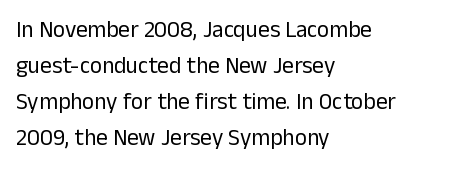
{"italic": "no", "bold": "no", "underline": "no", "align": "left", "line_spacing": "normal", "line_spacing_ratio": 1.57, "letter_spacing": "normal", "letter_spacing_em": 0.0, "glyph_px": 23}
